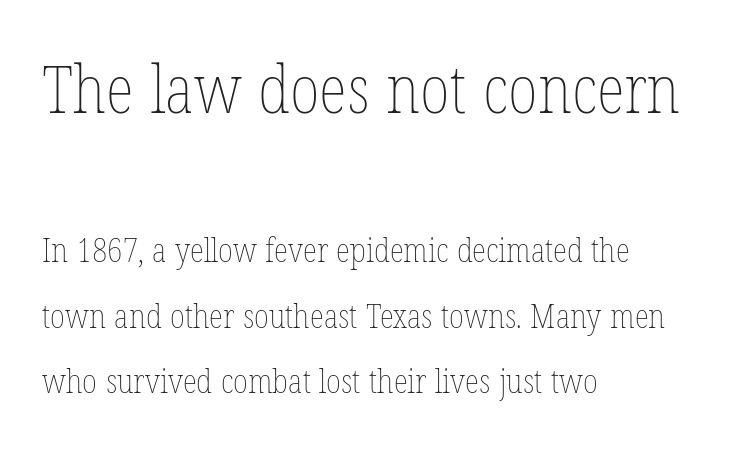
{"italic": "no", "bold": "no", "weight": "thin", "width": "condensed", "stroke_contrast": "low", "x_height": "medium", "monospaced": "no", "underline": "no", "align": "left", "line_spacing": "loose", "line_spacing_ratio": 1.99, "letter_spacing": "normal", "letter_spacing_em": 0.0, "larger_block": "first", "size_ratio": 2.0, "glyph_px": 66}
